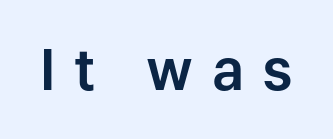
Q: Is the text italic (slanted)? A: No, it is upright.
Q: Is the typeface a serif or a sans-serif typeface? A: Sans-serif.
Q: Is the text underlined? A: No.
Q: Is the spacing between letters normal or unusually wide? A: Unusually wide.
Q: Width (condensed, normal, or wide)? A: Normal.
Q: Stroke contrast? A: Low.
Q: x-height? A: Medium.
Q: Monospaced? A: No.
